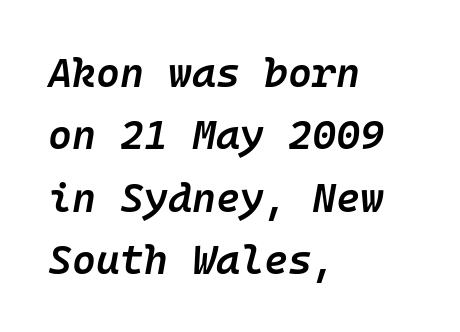
The type is set solid horizontally, with unmodified tracking. This rendering features lettering with no underline. Line spacing here is normal. Set as a demibold, roughly 600 on the weight scale. Posture: slanted.
